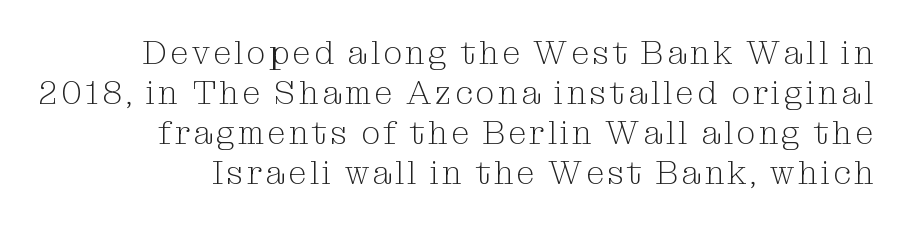
When letters stand straight like this, we call the style roman or upright. The letters advance in unequal steps, a hallmark of proportional type. I'd call this a serif setting — the letters wear small feet. Clear beneath every line of the passage.
